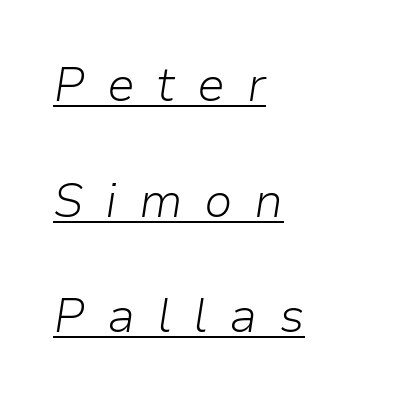
{"italic": "yes", "lean": "right", "slant_degrees": 9, "bold": "no", "weight": "light", "width": "normal", "stroke_contrast": "low", "x_height": "medium", "monospaced": "no", "underline": "yes", "align": "left", "line_spacing": "loose", "line_spacing_ratio": 2.46, "letter_spacing": "wide", "letter_spacing_em": 0.46, "glyph_px": 47}
